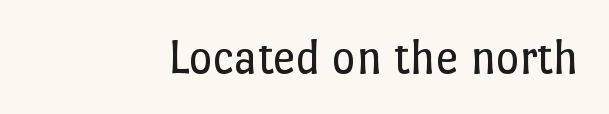
Q: Is the text bold? A: No.
Q: Is the text italic (slanted)? A: No, it is upright.
Q: Is the text underlined? A: No.
Q: Is the spacing between letters normal or unusually wide? A: Normal.
Q: Width (condensed, normal, or wide)? A: Normal.
Q: Stroke contrast? A: Low.
Q: x-height? A: Medium.
Q: Monospaced? A: No.
